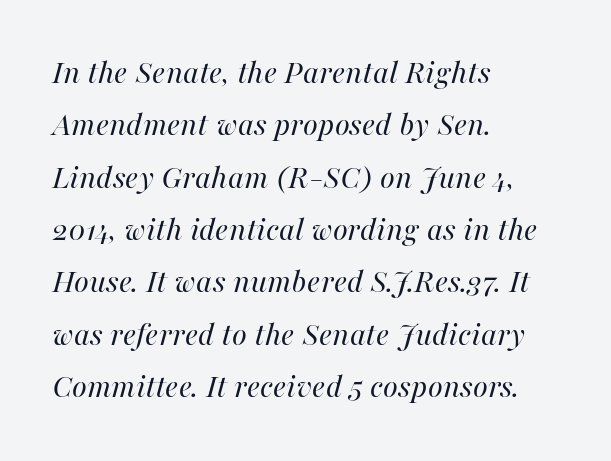
Q: Is the text bold? A: No.
Q: Is the text italic (slanted)? A: Yes, it leans right by about 16 degrees.
Q: Is the text underlined? A: No.
Q: How is the paragraph aligned? A: Left-aligned.
Q: Is the spacing between letters normal or unusually wide? A: Normal.
Q: Is the spacing between lines tight, normal or loose? A: Normal.
Q: Width (condensed, normal, or wide)? A: Normal.
Q: Stroke contrast? A: High.
Q: x-height? A: Medium.
Q: Monospaced? A: No.
